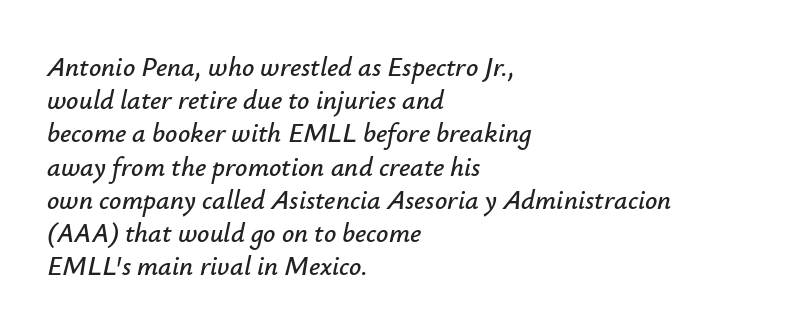
Q: Is the text italic (slanted)? A: Yes, it leans right by about 12 degrees.
Q: Is the text underlined? A: No.
Q: How is the paragraph aligned? A: Left-aligned.
Q: Is the spacing between letters normal or unusually wide? A: Normal.
